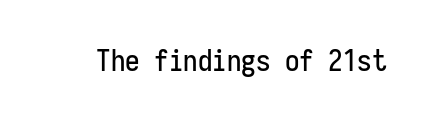
The image shows 29 px condensed sans-serif type, upright, monospaced; set normal letter spacing, not underlined; low stroke contrast and a medium x-height.
